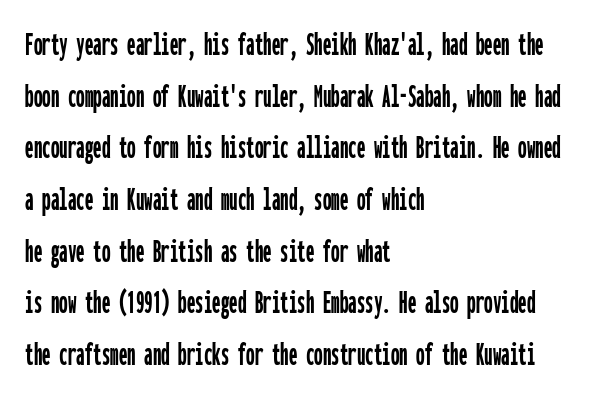
The image shows 34 px condensed sans-serif type, upright, monospaced; set left-aligned, normal line spacing (1.52x), normal letter spacing, not underlined; low stroke contrast and a medium x-height.
